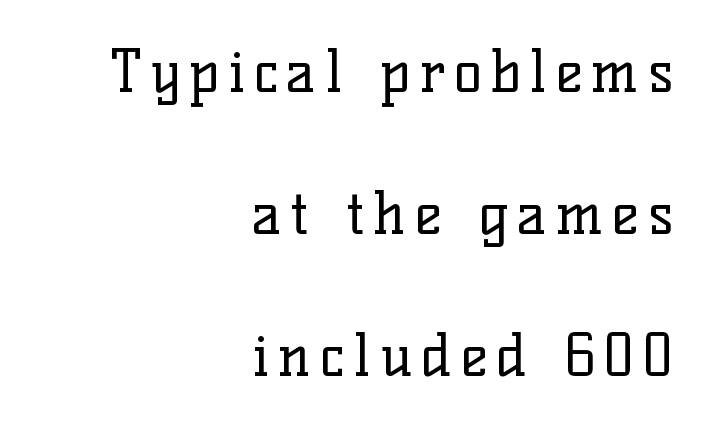
The image shows 58 px regular-weight serif type, upright; set right-aligned, loose line spacing (2.45x), not underlined; low stroke contrast and a medium x-height.
